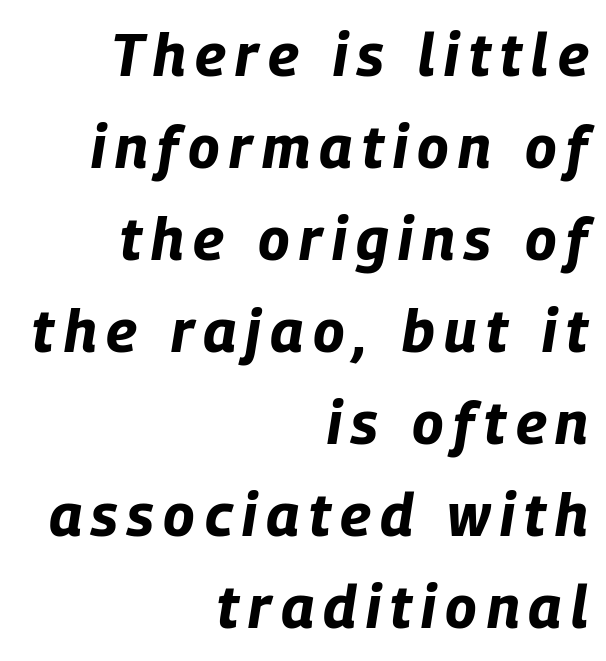
Q: Is the text bold? A: Yes.
Q: Is the text italic (slanted)? A: Yes, it leans right by about 9 degrees.
Q: Is the text underlined? A: No.
Q: How is the paragraph aligned? A: Right-aligned.
Q: Is the spacing between lines tight, normal or loose? A: Normal.
Q: Width (condensed, normal, or wide)? A: Condensed.
Q: Stroke contrast? A: Low.
Q: x-height? A: Large.
Q: Monospaced? A: No.
